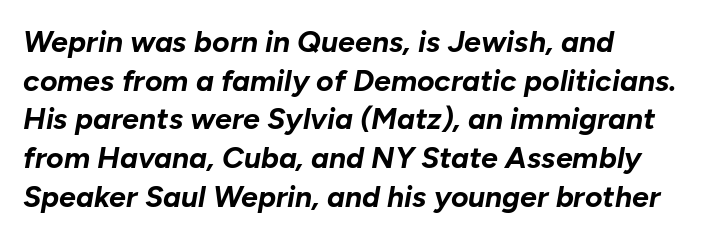
The sample has been set heavy, in full bold. The specimen omits any rule beneath the text block's lines. In CSS terms this would be text-align: left. Proportional: the letters do not fall into vertical columns.
